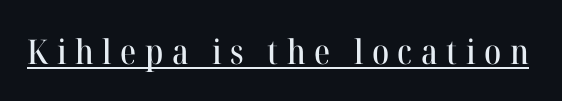
The image shows 34 px serif type, upright; set unusually wide letter spacing (+0.25 em), underlined; high stroke contrast and a medium x-height.
